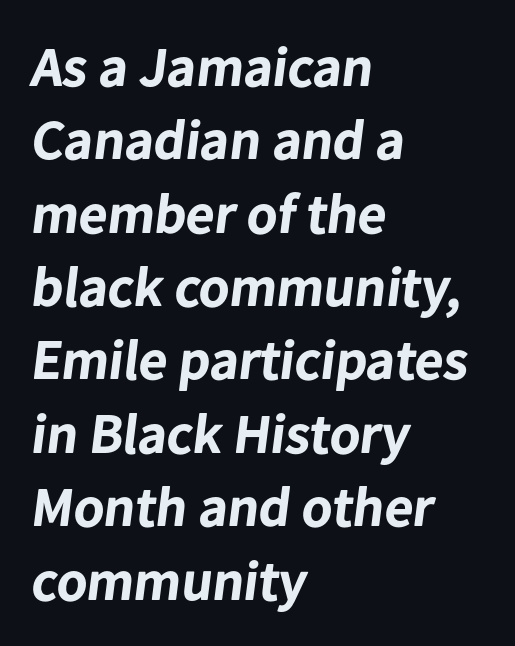
One glance says typical: line gaps are just what's usual. Plain, unruled lines of type. Heavy-handed strokes throughout: this text is bold. A student would call this left alignment; a typographer would say flush left, rag right. Short note: letters normally spaced. The face used here is proportionally spaced, like ordinary book or web type.
